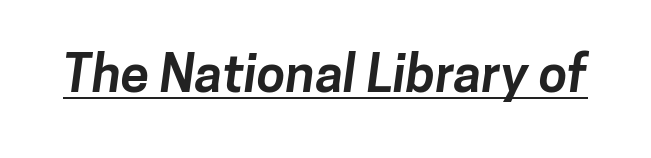
{"serif": "no", "bold": "yes", "weight": "bold", "width": "normal", "stroke_contrast": "low", "x_height": "medium", "monospaced": "no", "underline": "yes", "letter_spacing": "normal", "letter_spacing_em": 0.0, "glyph_px": 52}
